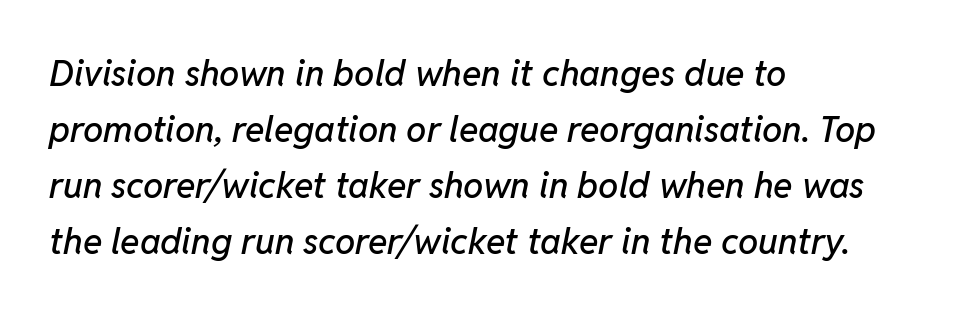
{"italic": "yes", "lean": "right", "slant_degrees": 11, "width": "normal", "stroke_contrast": "low", "x_height": "medium", "monospaced": "no", "underline": "no", "align": "left", "line_spacing": "normal", "line_spacing_ratio": 1.56, "letter_spacing": "normal", "letter_spacing_em": 0.0, "glyph_px": 36}
